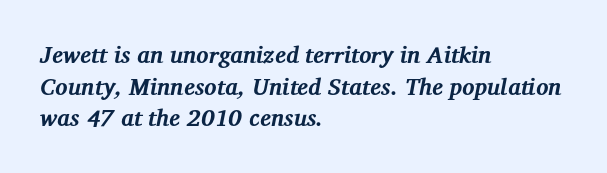
{"italic": "yes", "lean": "right", "slant_degrees": 12, "bold": "yes", "underline": "no", "align": "left", "line_spacing": "normal", "line_spacing_ratio": 1.37, "letter_spacing": "normal", "letter_spacing_em": 0.0, "glyph_px": 23}
